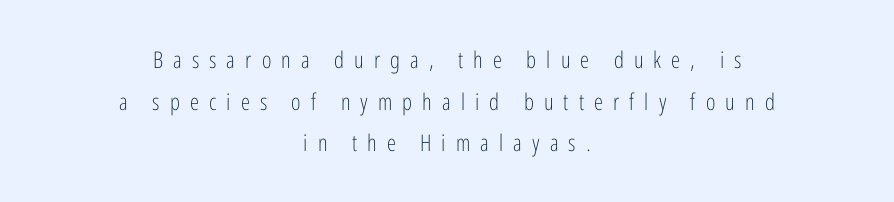
Q: Is the text bold? A: No.
Q: Is the text italic (slanted)? A: No, it is upright.
Q: Is the text underlined? A: No.
Q: How is the paragraph aligned? A: Centered.
Q: Is the spacing between letters normal or unusually wide? A: Unusually wide.
